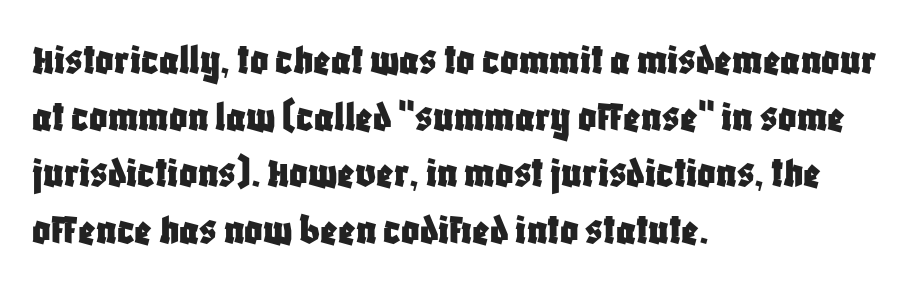
{"serif": "no", "italic": "no", "width": "condensed", "stroke_contrast": "low", "x_height": "large", "monospaced": "no", "underline": "no", "align": "left", "line_spacing": "normal", "line_spacing_ratio": 1.26, "letter_spacing": "normal", "letter_spacing_em": 0.0, "glyph_px": 45}
